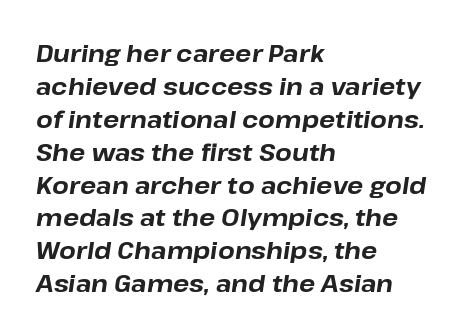
{"italic": "yes", "lean": "right", "slant_degrees": 8, "bold": "yes", "underline": "no", "align": "left", "line_spacing": "normal", "line_spacing_ratio": 1.37, "letter_spacing": "normal", "letter_spacing_em": 0.0, "glyph_px": 24}
